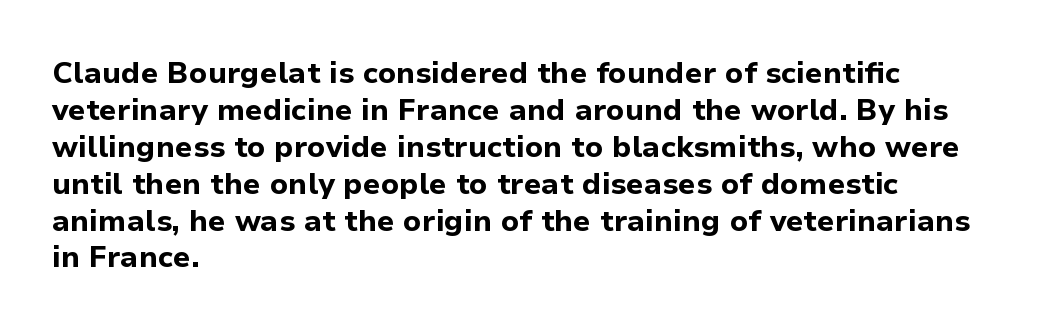
{"serif": "no", "italic": "no", "bold": "yes", "weight": "bold", "width": "normal", "stroke_contrast": "low", "x_height": "medium", "monospaced": "no", "underline": "no", "align": "left", "line_spacing_ratio": 1.23, "letter_spacing": "normal", "letter_spacing_em": 0.0, "glyph_px": 30}
